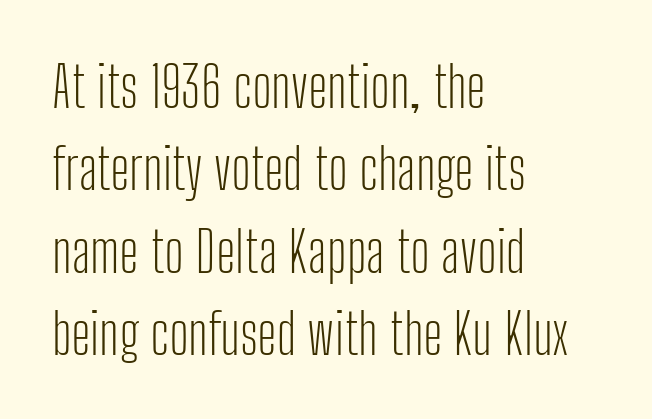
Q: Is the text bold? A: No.
Q: Is the text italic (slanted)? A: No, it is upright.
Q: Is the typeface a serif or a sans-serif typeface? A: Sans-serif.
Q: Is the text underlined? A: No.
Q: How is the paragraph aligned? A: Left-aligned.
Q: Is the spacing between letters normal or unusually wide? A: Normal.
Q: Is the spacing between lines tight, normal or loose? A: Normal.
Q: Width (condensed, normal, or wide)? A: Condensed.
Q: Stroke contrast? A: Low.
Q: x-height? A: Medium.
Q: Monospaced? A: No.
